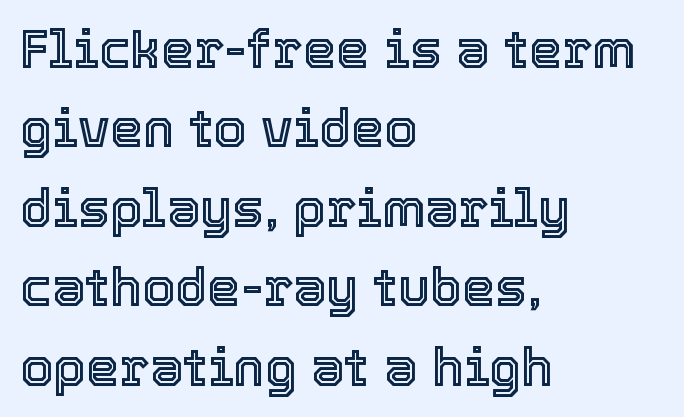
{"italic": "no", "width": "normal", "x_height": "medium", "monospaced": "no", "underline": "no", "align": "left", "line_spacing": "normal", "line_spacing_ratio": 1.5, "letter_spacing": "normal", "letter_spacing_em": 0.0, "glyph_px": 53}
